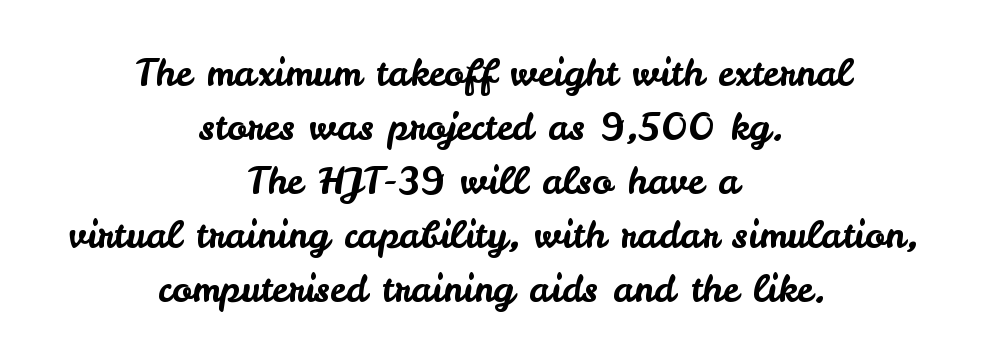
The image shows 37 px sans-serif type; set centered, normal line spacing (1.46x), normal letter spacing, not underlined; low stroke contrast and a small x-height.
